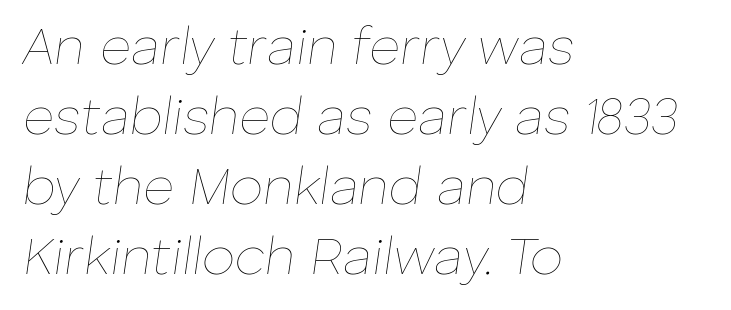
Q: Is the text bold? A: No.
Q: Is the text italic (slanted)? A: Yes, it leans right by about 8 degrees.
Q: Is the text underlined? A: No.
Q: How is the paragraph aligned? A: Left-aligned.
Q: Is the spacing between letters normal or unusually wide? A: Normal.
Q: Is the spacing between lines tight, normal or loose? A: Normal.
Q: Width (condensed, normal, or wide)? A: Normal.
Q: Stroke contrast? A: Low.
Q: x-height? A: Medium.
Q: Monospaced? A: No.
